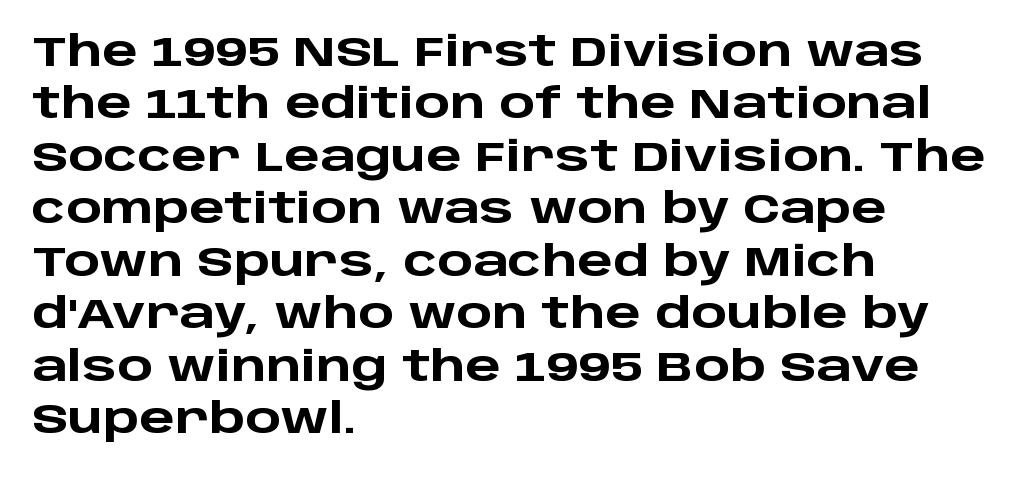
Q: Is the text bold? A: Yes.
Q: Is the text italic (slanted)? A: No, it is upright.
Q: Is the typeface a serif or a sans-serif typeface? A: Sans-serif.
Q: Is the text underlined? A: No.
Q: How is the paragraph aligned? A: Left-aligned.
Q: Is the spacing between letters normal or unusually wide? A: Normal.
Q: Is the spacing between lines tight, normal or loose? A: Normal.
Q: Width (condensed, normal, or wide)? A: Wide.
Q: Stroke contrast? A: Low.
Q: x-height? A: Large.
Q: Monospaced? A: No.
